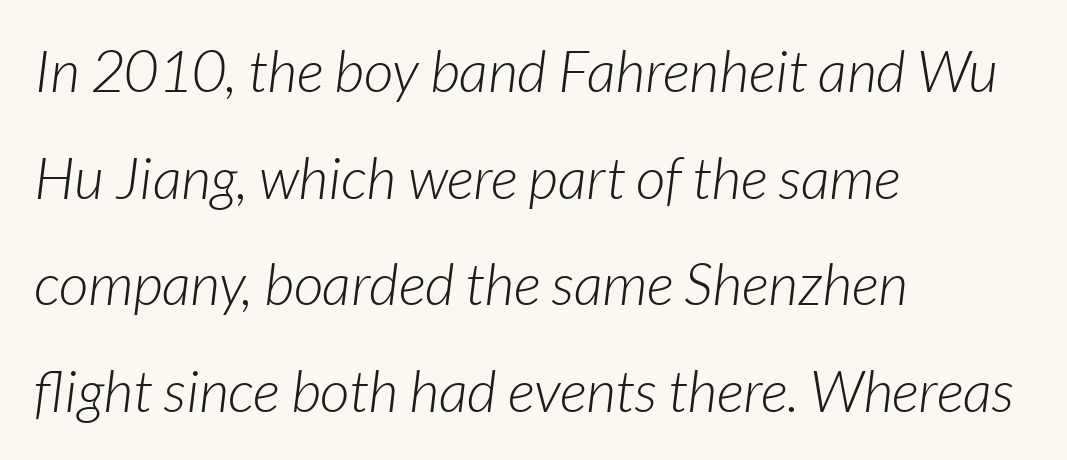
{"italic": "yes", "lean": "right", "slant_degrees": 7, "bold": "no", "weight": "light", "width": "normal", "stroke_contrast": "low", "x_height": "medium", "monospaced": "no", "underline": "no", "align": "left", "line_spacing_ratio": 1.84, "letter_spacing": "normal", "letter_spacing_em": 0.0, "glyph_px": 58}
